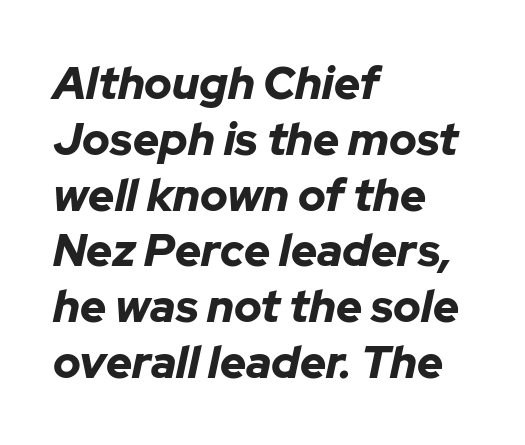
This sample uses plain, unmodified letter spacing. Beneath every word, the page is bare. These lines stack with their left ends in a neat column. The font is running at its bold setting. Proportional: the letters do not fall into vertical columns.
